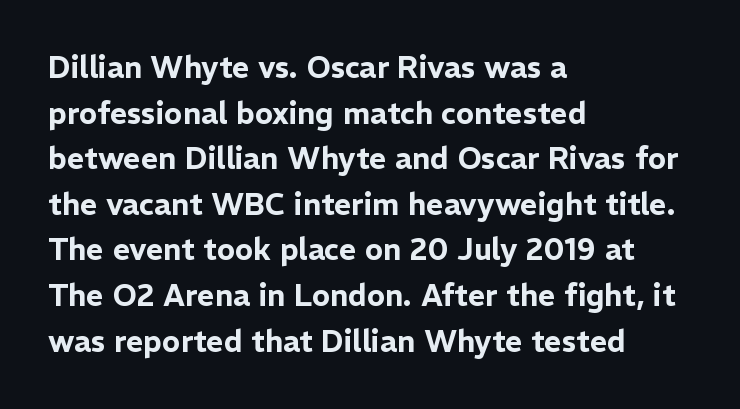
The image shows 30 px sans-serif type, upright; set left-aligned, normal line spacing (1.52x), normal letter spacing, not underlined; low stroke contrast and a medium x-height.
